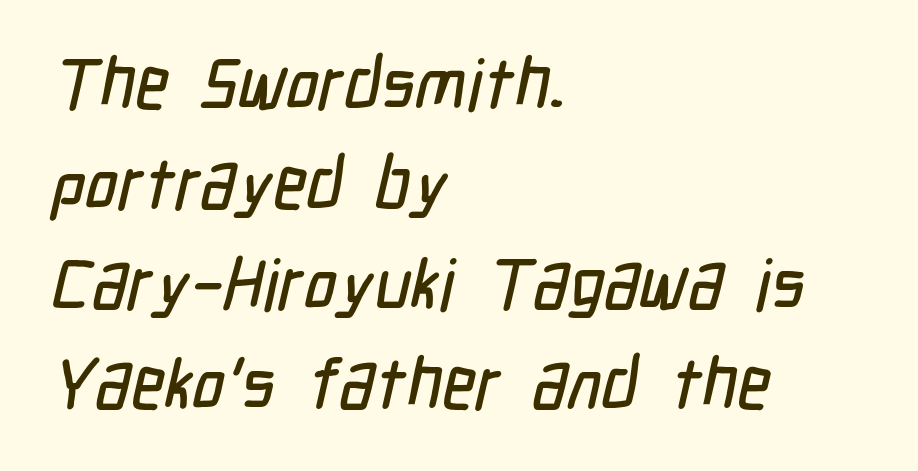
Q: Is the typeface a serif or a sans-serif typeface? A: Sans-serif.
Q: Is the text underlined? A: No.
Q: How is the paragraph aligned? A: Left-aligned.
Q: Is the spacing between letters normal or unusually wide? A: Normal.
Q: Is the spacing between lines tight, normal or loose? A: Normal.
Q: Width (condensed, normal, or wide)? A: Condensed.
Q: Stroke contrast? A: Low.
Q: x-height? A: Medium.
Q: Monospaced? A: No.
